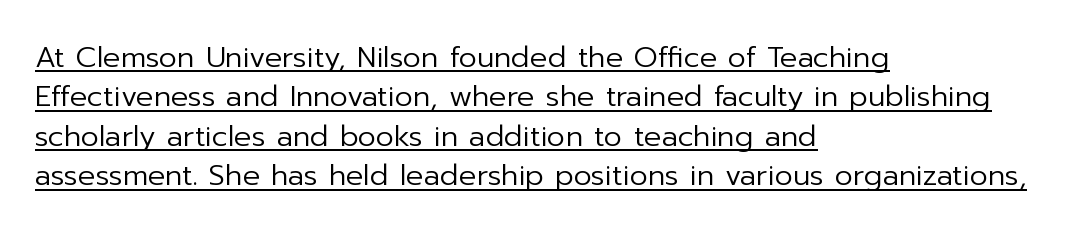
The image shows 29 px regular-weight sans-serif type, upright; set left-aligned, normal line spacing (1.36x), normal letter spacing, underlined; low stroke contrast and a medium x-height.
